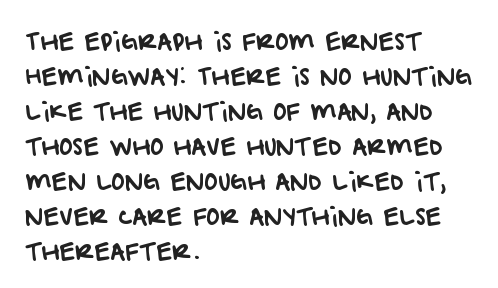
{"underline": "no", "align": "left", "line_spacing": "normal", "line_spacing_ratio": 1.52, "letter_spacing": "normal", "letter_spacing_em": 0.0, "glyph_px": 23}
